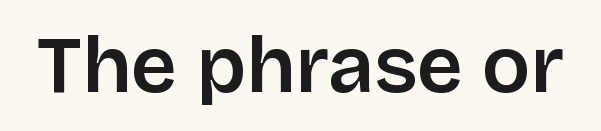
{"serif": "no", "italic": "no", "width": "normal", "stroke_contrast": "low", "x_height": "large", "monospaced": "no", "underline": "no", "letter_spacing": "normal", "letter_spacing_em": 0.0, "glyph_px": 80}
